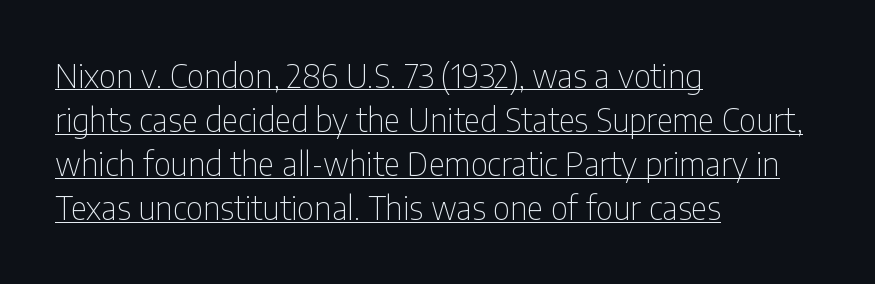
The image shows 32 px thin, condensed sans-serif type, upright; set left-aligned, normal line spacing (1.38x), normal letter spacing, underlined; low stroke contrast and a medium x-height.
